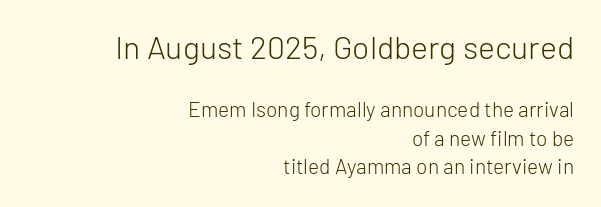
Every character sits straight up, as roman type does. The block of text has a typical density, with ordinary space between rows. The letters advance in unequal steps, a hallmark of proportional type. Caption: standard tracking, unaltered. Scale decreases going downward across the two blocks.
